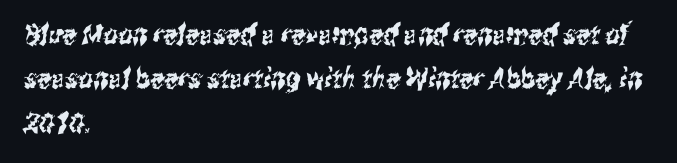
The lines are quadded left. Nobody touched the tracking dial on this one. Plain, unruled lines of type. The rendering uses natural spacing where letterforms have individual widths. Are there feet on the stems? There aren't — it's a sans. What's the leading like? Ordinary, nothing unusual.
